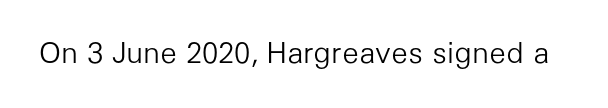
Type without underlining. Are there feet on the stems? There aren't — it's a sans. Spacing verdict: proportional, widths tailored to each character. The letterforms sit shoulder to shoulder at normal distance. The specimen reads as upright at a glance. The strokes carry an ordinary text weight at most.
